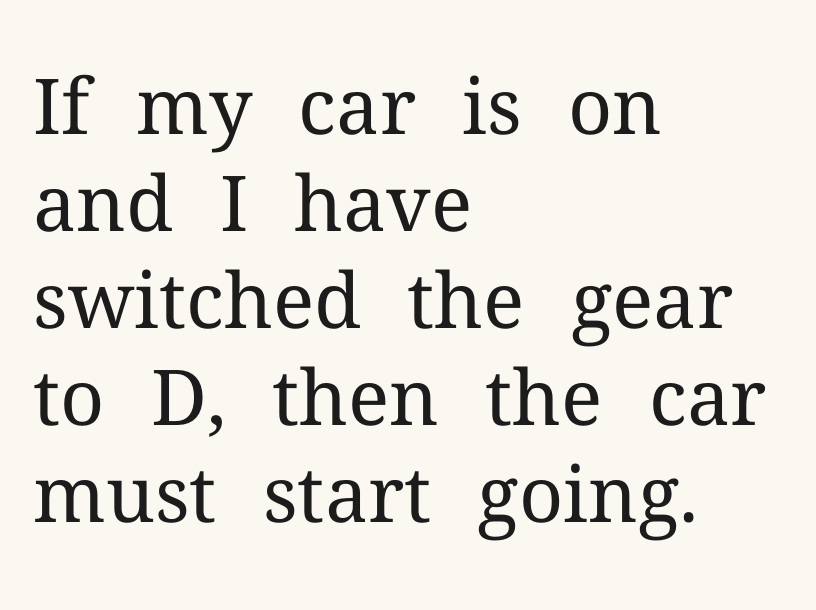
Which margin do the lines hug? The left one — the right edge is uneven. The strip under each line holds only bare page. The typeface chosen for these lines features serifs. Character widths vary here, with narrow letters taking less room than wide ones. The letters stand straight up with perfectly vertical stems. Compared with typical paragraphs, the rows here are spaced about the same.
